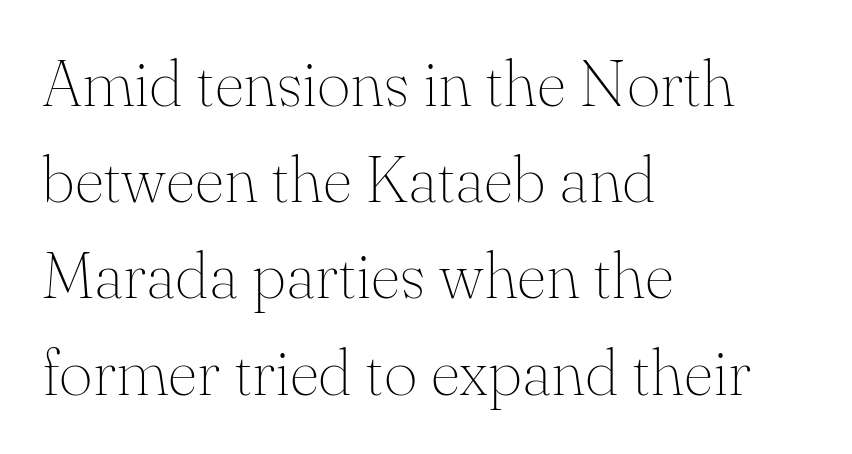
Check under the words: just untouched page. Varying glyph widths throughout — classic text-font behaviour. A typesetter would label this face a serif. A typesetter would call this leading conventional body-copy spacing.
